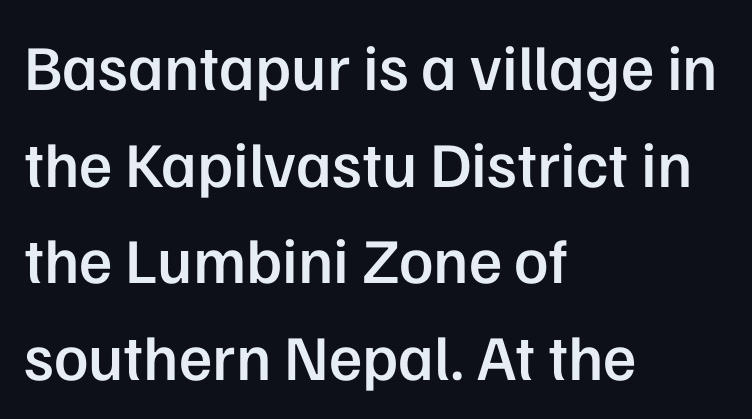
{"serif": "no", "italic": "no", "bold": "semi", "weight": "semibold", "width": "normal", "stroke_contrast": "low", "x_height": "medium", "monospaced": "no", "underline": "no", "align": "left", "line_spacing": "normal", "line_spacing_ratio": 1.51, "letter_spacing": "normal", "letter_spacing_em": 0.0, "glyph_px": 64}
